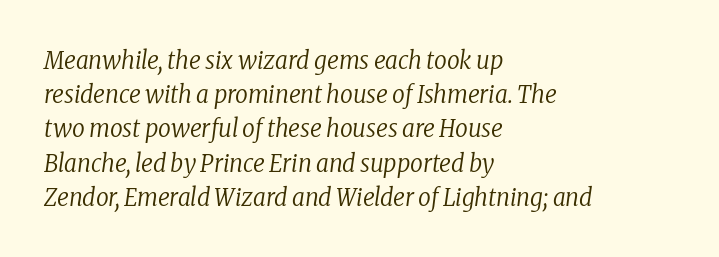
Visually the block forms a straight wall on the left and a jagged coastline on the right. The whole block is typeset with a tilt. Decoration check: the copy has no underline. The face used here is rendered with its standard letterfit. The passage shown is not bold in any degree.
